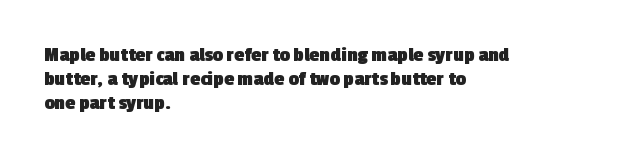
The image shows 20 px bold type; set left-aligned, line spacing 1.2x, normal letter spacing, not underlined.
